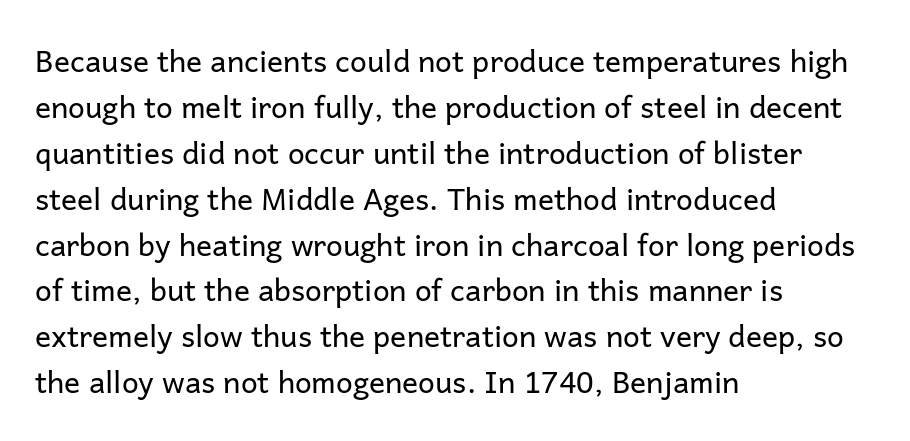
{"serif": "no", "italic": "no", "bold": "no", "weight": "regular", "width": "normal", "stroke_contrast": "low", "x_height": "medium", "monospaced": "no", "underline": "no", "align": "left", "line_spacing": "normal", "line_spacing_ratio": 1.53, "letter_spacing": "normal", "letter_spacing_em": 0.0, "glyph_px": 30}
